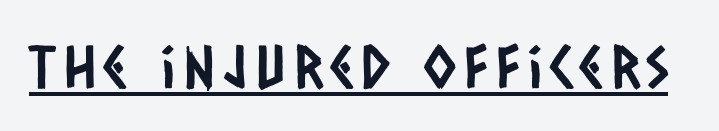
{"serif": "no", "width": "condensed", "stroke_contrast": "low", "x_height": "large", "monospaced": "no", "underline": "yes", "glyph_px": 59}
